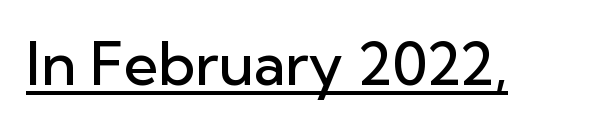
The image shows 59 px semibold sans-serif type, upright; set normal letter spacing, underlined; low stroke contrast and a medium x-height.
